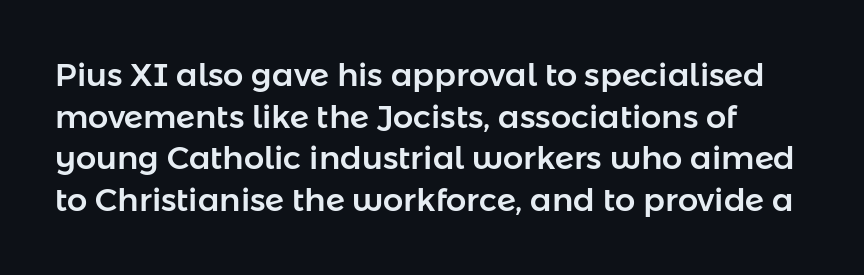
These lines sit exactly where default settings would place them. If you drew a line through each stem, it would be perfectly vertical. You could call the tracking neutral — neither tight nor loose. The rendering shows plain stroke endings on the letterforms — a sans-serif design.
